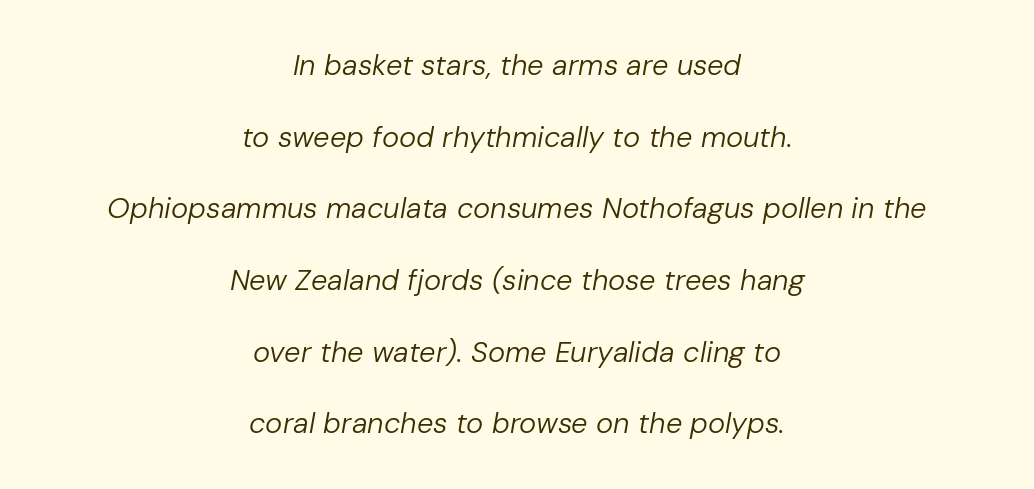
These lines stand farther apart than default settings would place them. Compared with ordinary roman type, these characters are visibly tilted. In CSS terms this would be text-align: center. Words float on clear page, feet unadorned.
